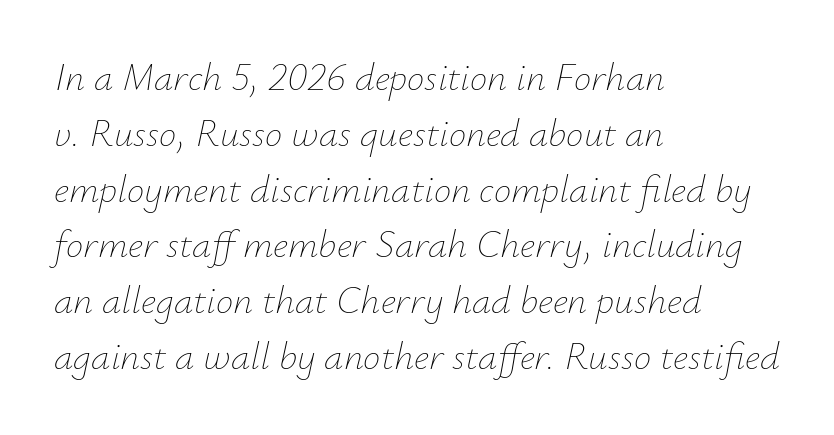
{"italic": "yes", "lean": "right", "slant_degrees": 12, "bold": "no", "weight": "thin", "width": "normal", "stroke_contrast": "low", "x_height": "small", "monospaced": "no", "underline": "no", "align": "left", "line_spacing": "normal", "line_spacing_ratio": 1.43, "letter_spacing": "normal", "letter_spacing_em": 0.0, "glyph_px": 39}
